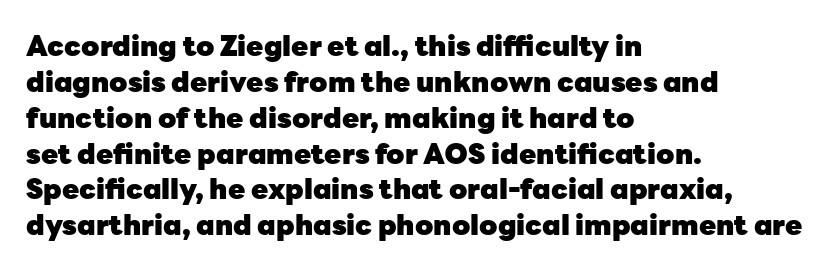
Q: Is the text bold? A: Yes.
Q: Is the text italic (slanted)? A: No, it is upright.
Q: Is the typeface a serif or a sans-serif typeface? A: Sans-serif.
Q: Is the text underlined? A: No.
Q: How is the paragraph aligned? A: Left-aligned.
Q: Is the spacing between letters normal or unusually wide? A: Normal.
Q: Is the spacing between lines tight, normal or loose? A: Normal.
Q: Width (condensed, normal, or wide)? A: Normal.
Q: Stroke contrast? A: Low.
Q: x-height? A: Medium.
Q: Monospaced? A: No.
